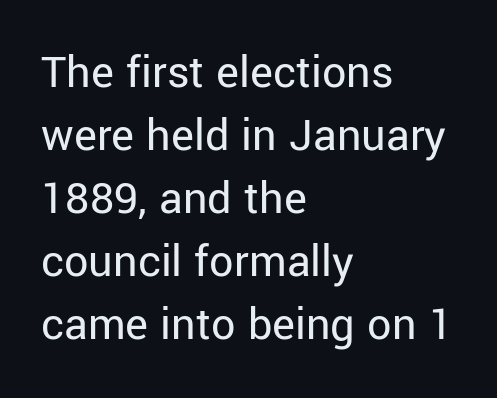
Q: Is the text bold? A: No.
Q: Is the text italic (slanted)? A: No, it is upright.
Q: Is the typeface a serif or a sans-serif typeface? A: Sans-serif.
Q: Is the text underlined? A: No.
Q: How is the paragraph aligned? A: Left-aligned.
Q: Is the spacing between letters normal or unusually wide? A: Normal.
Q: Is the spacing between lines tight, normal or loose? A: Normal.
Q: Width (condensed, normal, or wide)? A: Normal.
Q: Stroke contrast? A: Low.
Q: x-height? A: Medium.
Q: Monospaced? A: No.
